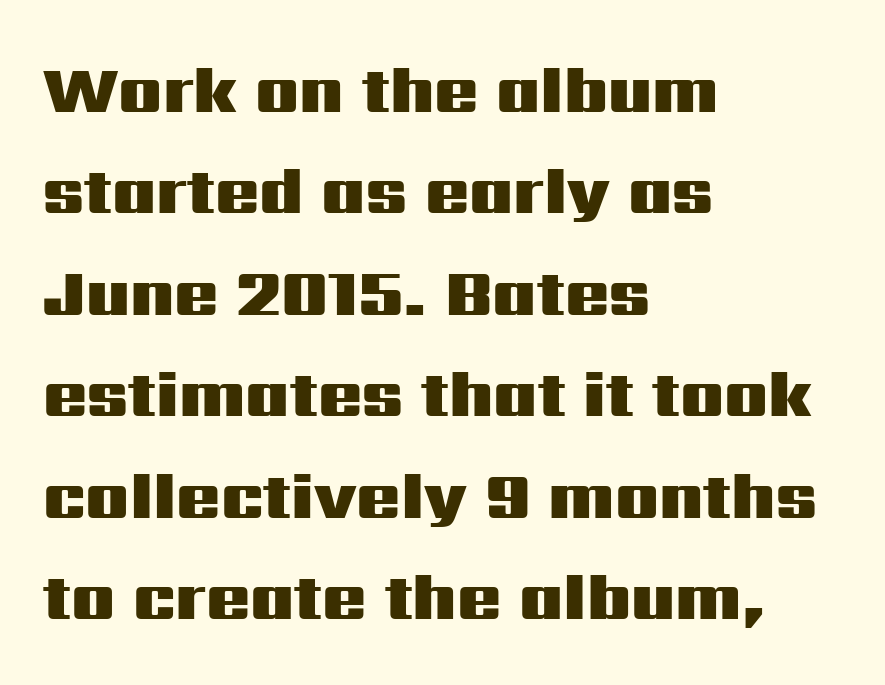
{"serif": "no", "italic": "no", "bold": "yes", "weight": "heavy", "width": "wide", "stroke_contrast": "medium", "x_height": "medium", "monospaced": "no", "underline": "no", "align": "left", "line_spacing": "normal", "line_spacing_ratio": 1.56, "letter_spacing": "normal", "letter_spacing_em": 0.0, "glyph_px": 65}
